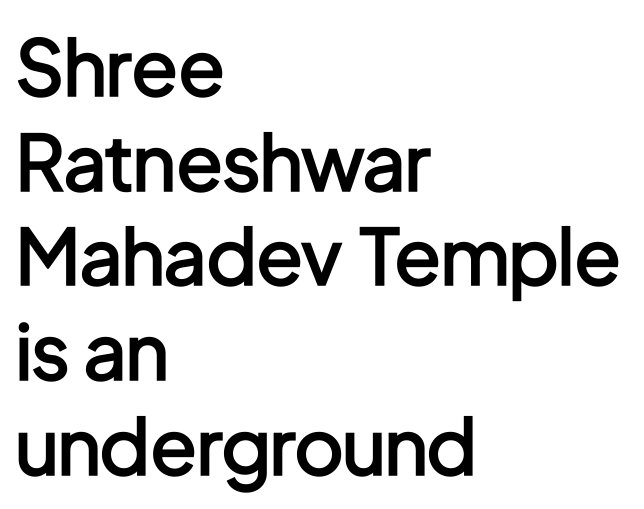
The image shows 77 px semibold, condensed sans-serif type, upright; set left-aligned, line spacing 1.23x, normal letter spacing, not underlined; low stroke contrast and a medium x-height.
